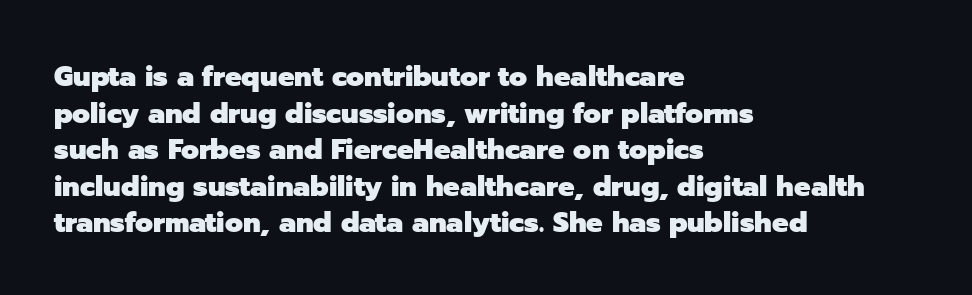
{"serif": "no", "italic": "no", "bold": "yes", "weight": "heavy", "width": "normal", "stroke_contrast": "low", "x_height": "medium", "monospaced": "no", "underline": "no", "align": "left", "line_spacing": "normal", "line_spacing_ratio": 1.26, "letter_spacing": "normal", "letter_spacing_em": 0.0, "glyph_px": 29}
